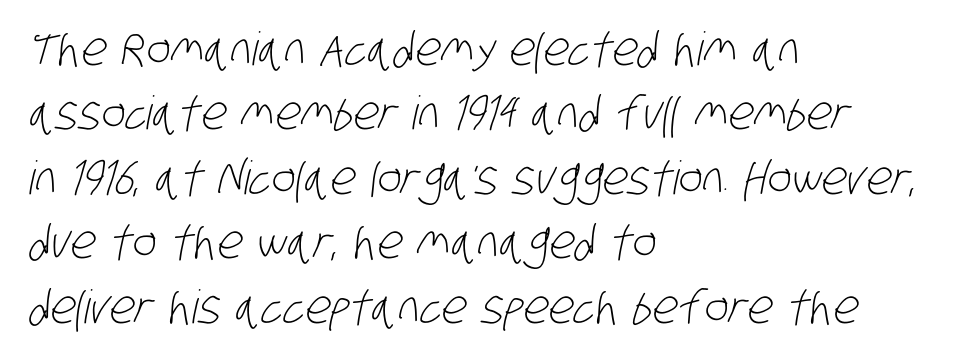
{"serif": "no", "bold": "no", "weight": "light", "width": "condensed", "stroke_contrast": "low", "x_height": "large", "monospaced": "no", "underline": "no", "align": "left", "line_spacing": "normal", "line_spacing_ratio": 1.4, "letter_spacing": "normal", "letter_spacing_em": 0.0, "glyph_px": 46}
